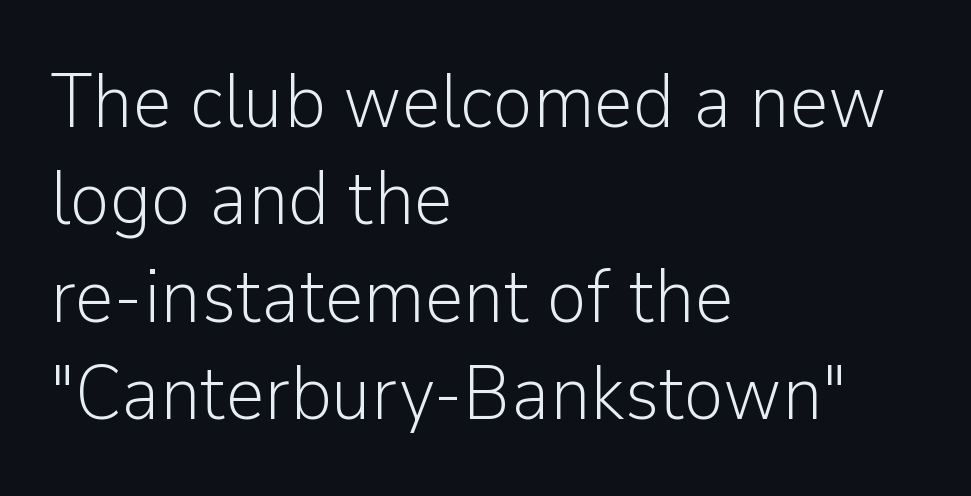
Q: Is the text bold? A: No.
Q: Is the text italic (slanted)? A: No, it is upright.
Q: Is the typeface a serif or a sans-serif typeface? A: Sans-serif.
Q: Is the text underlined? A: No.
Q: How is the paragraph aligned? A: Left-aligned.
Q: Is the spacing between letters normal or unusually wide? A: Normal.
Q: Is the spacing between lines tight, normal or loose? A: Normal.
Q: Width (condensed, normal, or wide)? A: Normal.
Q: Stroke contrast? A: Low.
Q: x-height? A: Medium.
Q: Monospaced? A: No.
